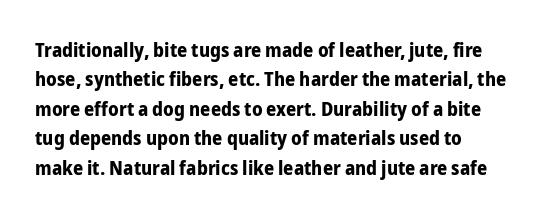
{"italic": "no", "bold": "yes", "underline": "no", "align": "left", "line_spacing": "normal", "line_spacing_ratio": 1.47, "letter_spacing": "normal", "letter_spacing_em": 0.0, "glyph_px": 20}
